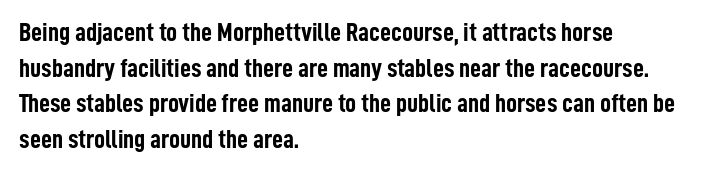
{"italic": "no", "bold": "yes", "underline": "no", "align": "left", "line_spacing": "normal", "line_spacing_ratio": 1.32, "letter_spacing": "normal", "letter_spacing_em": 0.0, "glyph_px": 27}
